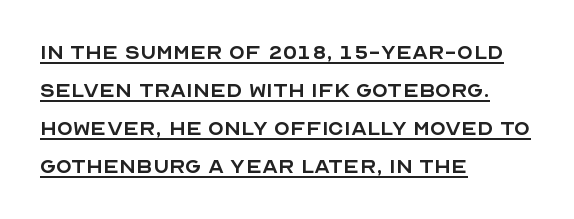
{"italic": "no", "bold": "no", "underline": "yes", "align": "left", "line_spacing": "normal", "line_spacing_ratio": 1.46, "letter_spacing": "normal", "letter_spacing_em": 0.0, "glyph_px": 26}
